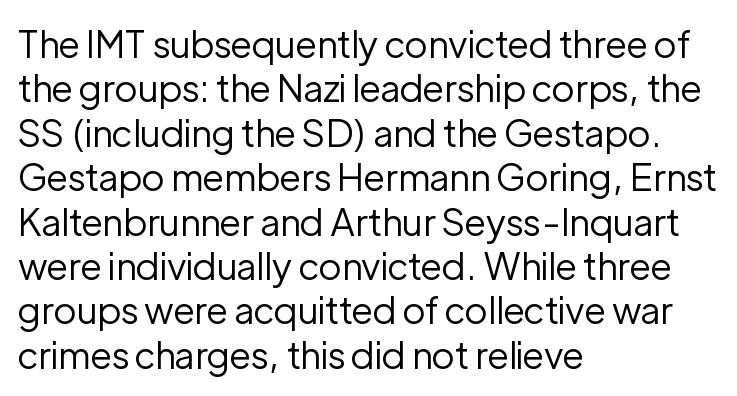
{"serif": "no", "italic": "no", "bold": "no", "weight": "regular", "width": "normal", "stroke_contrast": "low", "x_height": "medium", "monospaced": "no", "underline": "no", "align": "left", "line_spacing_ratio": 1.2, "letter_spacing": "normal", "letter_spacing_em": 0.0, "glyph_px": 37}
